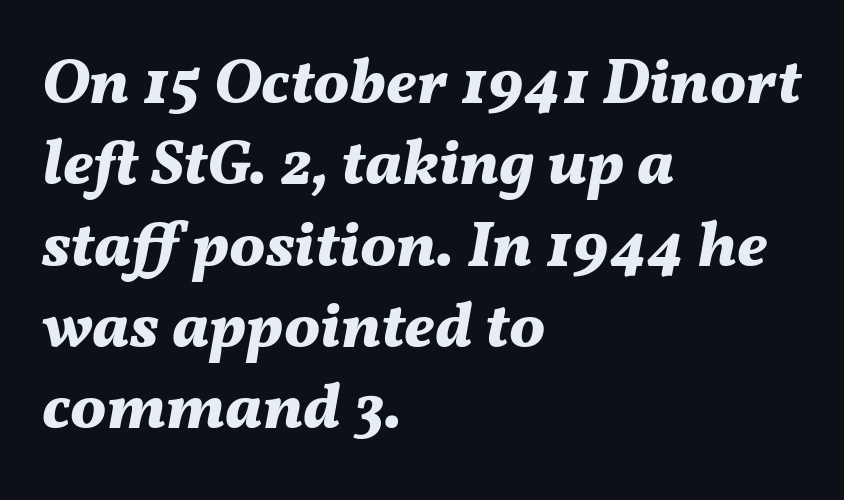
Varying glyph widths throughout — classic text-font behaviour. How would I describe the line gaps? Plain and ordinary. The zone under the glyphs is completely vacant. Emphasis-style slanted type is in use. The face used here has the dense, thick strokes of a bold. Where is the straight margin? On the left.
